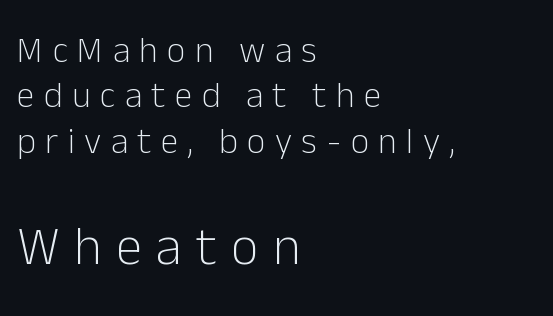
Q: Is the text bold? A: No.
Q: Is the text italic (slanted)? A: No, it is upright.
Q: Is the typeface a serif or a sans-serif typeface? A: Sans-serif.
Q: Is the text underlined? A: No.
Q: How is the paragraph aligned? A: Left-aligned.
Q: Is the spacing between letters normal or unusually wide? A: Unusually wide.
Q: Is the spacing between lines tight, normal or loose? A: Normal.
Q: Which block of text is set in a larger size, the first (top) or the second (bottom)? A: The second (bottom) one.
Q: Width (condensed, normal, or wide)? A: Normal.
Q: Stroke contrast? A: Low.
Q: x-height? A: Medium.
Q: Monospaced? A: No.
